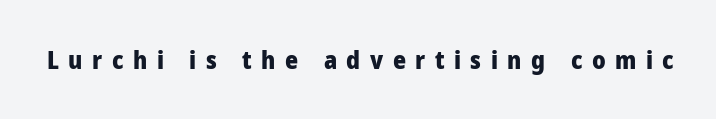
{"italic": "no", "bold": "yes", "underline": "no", "letter_spacing": "wide", "letter_spacing_em": 0.38, "glyph_px": 25}
